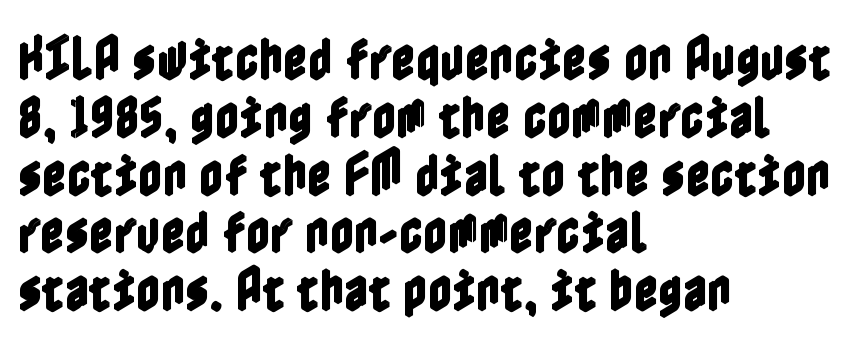
The image shows 47 px condensed type, upright; set left-aligned, line spacing 1.23x, normal letter spacing, not underlined; a medium x-height.
